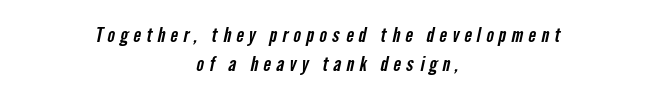
The image shows 20 px text type; set centered, normal line spacing (1.46x), unusually wide letter spacing (+0.26 em), not underlined.
